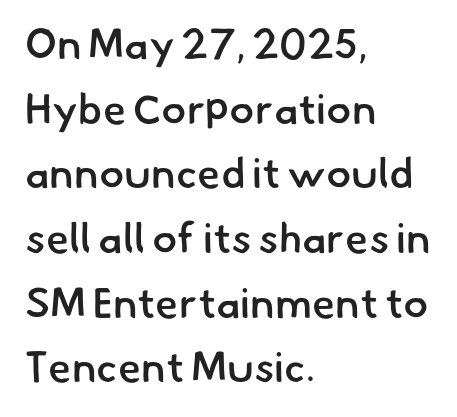
{"serif": "no", "bold": "semi", "weight": "semibold", "width": "normal", "stroke_contrast": "low", "x_height": "small", "monospaced": "no", "underline": "no", "align": "left", "line_spacing": "normal", "line_spacing_ratio": 1.54, "letter_spacing": "normal", "letter_spacing_em": 0.0, "glyph_px": 42}
